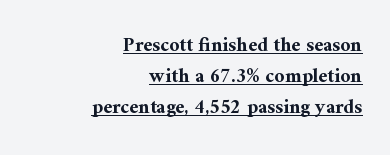
Q: Is the text bold? A: Yes.
Q: Is the text italic (slanted)? A: No, it is upright.
Q: Is the text underlined? A: Yes.
Q: How is the paragraph aligned? A: Right-aligned.
Q: Is the spacing between letters normal or unusually wide? A: Normal.
Q: Is the spacing between lines tight, normal or loose? A: Normal.
